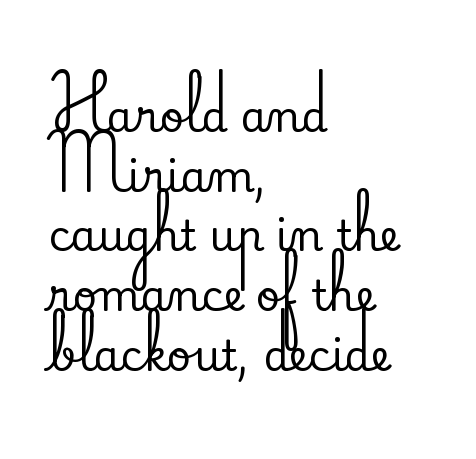
It's the straight-up-and-down kind of type. The passage shown is typed in a proportional face where columns would drift. Examine the stroke ends and you'll spot serifs. All the whitespace from short lines collects on the right.
